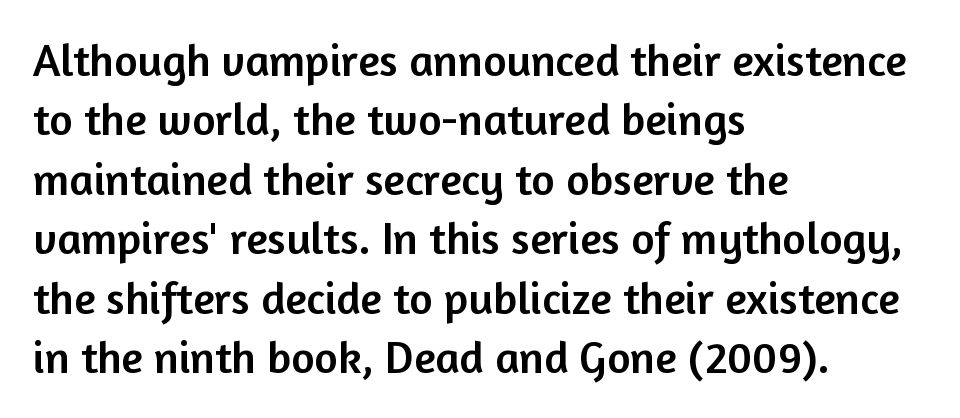
The image shows 45 px sans-serif type, upright; set left-aligned, normal line spacing (1.32x), normal letter spacing, not underlined; low stroke contrast and a medium x-height.
